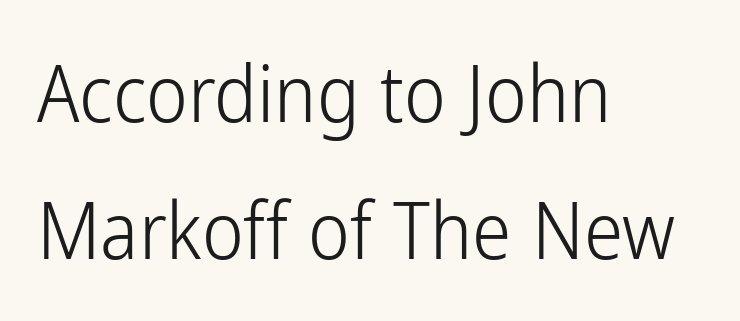
{"serif": "no", "italic": "no", "bold": "no", "weight": "light", "width": "condensed", "stroke_contrast": "low", "x_height": "medium", "monospaced": "no", "underline": "no", "align": "left", "line_spacing_ratio": 1.74, "letter_spacing": "normal", "letter_spacing_em": 0.0, "glyph_px": 79}
